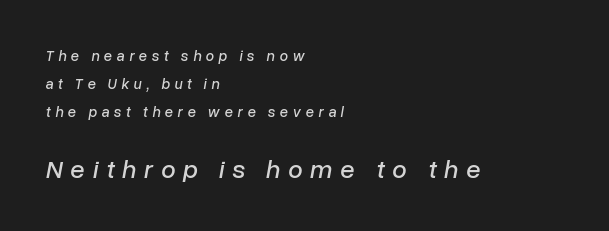
{"italic": "yes", "lean": "right", "slant_degrees": 10, "underline": "no", "align": "left", "line_spacing_ratio": 1.87, "letter_spacing": "wide", "letter_spacing_em": 0.3, "larger_block": "second", "size_ratio": 1.73, "glyph_px": 26}
